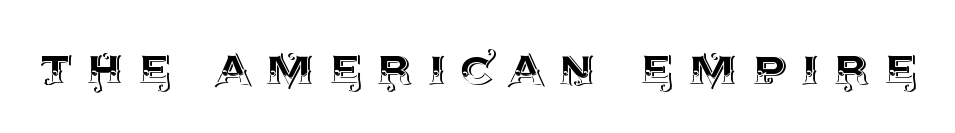
Type without underlining. The axis of the letterforms is exactly vertical. The passage shown has open, widely tracked lettering throughout. The rendering uses natural spacing where letterforms have individual widths.
